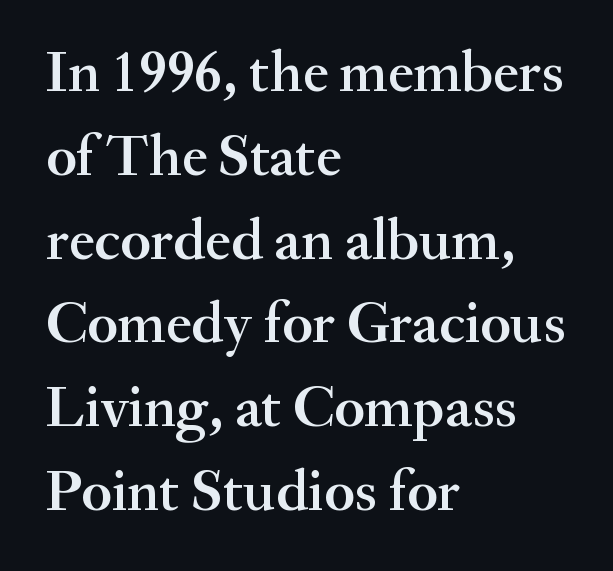
The image shows 59 px semibold serif type, upright; set left-aligned, normal line spacing (1.42x), normal letter spacing, not underlined; medium stroke contrast and a small x-height.
